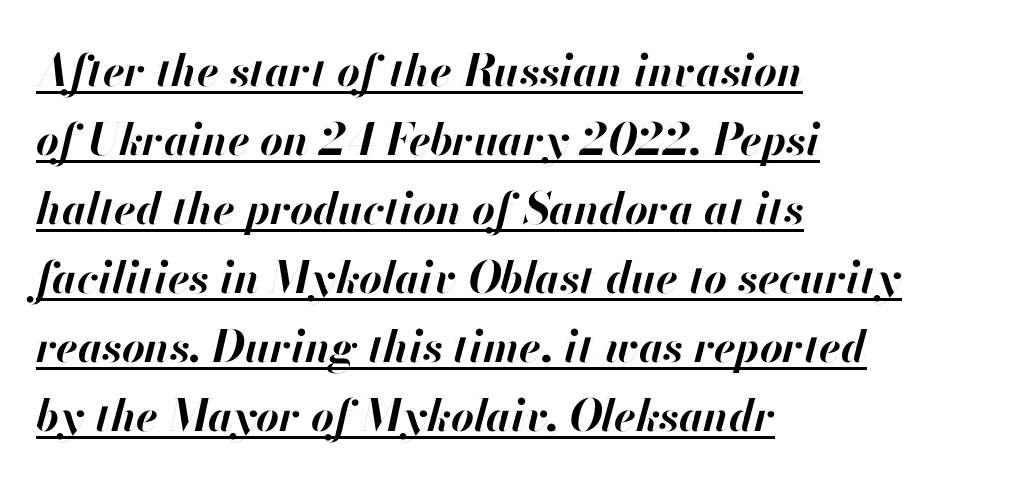
Q: Is the text bold? A: Yes.
Q: Is the text italic (slanted)? A: Yes, it leans right by about 13 degrees.
Q: Is the text underlined? A: Yes.
Q: How is the paragraph aligned? A: Left-aligned.
Q: Is the spacing between letters normal or unusually wide? A: Normal.
Q: Is the spacing between lines tight, normal or loose? A: Normal.
Q: Width (condensed, normal, or wide)? A: Normal.
Q: Stroke contrast? A: High.
Q: x-height? A: Small.
Q: Monospaced? A: No.
